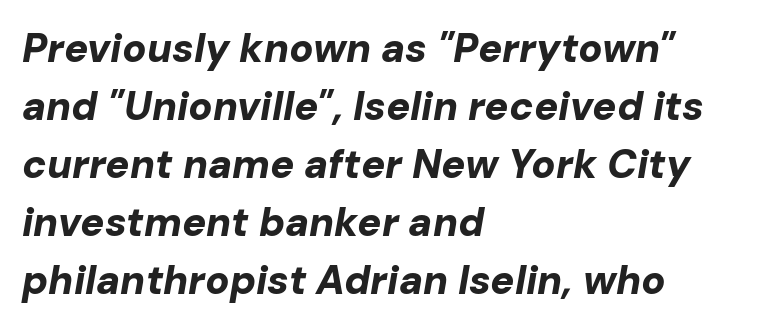
{"italic": "yes", "lean": "right", "slant_degrees": 10, "bold": "yes", "weight": "bold", "width": "normal", "stroke_contrast": "low", "x_height": "medium", "monospaced": "no", "underline": "no", "align": "left", "line_spacing": "normal", "line_spacing_ratio": 1.45, "letter_spacing": "normal", "letter_spacing_em": 0.0, "glyph_px": 40}
